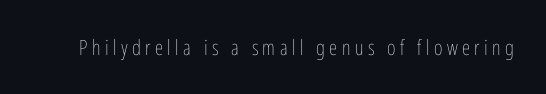
The image shows 21 px text type, upright; set unusually wide letter spacing (+0.21 em), not underlined.
